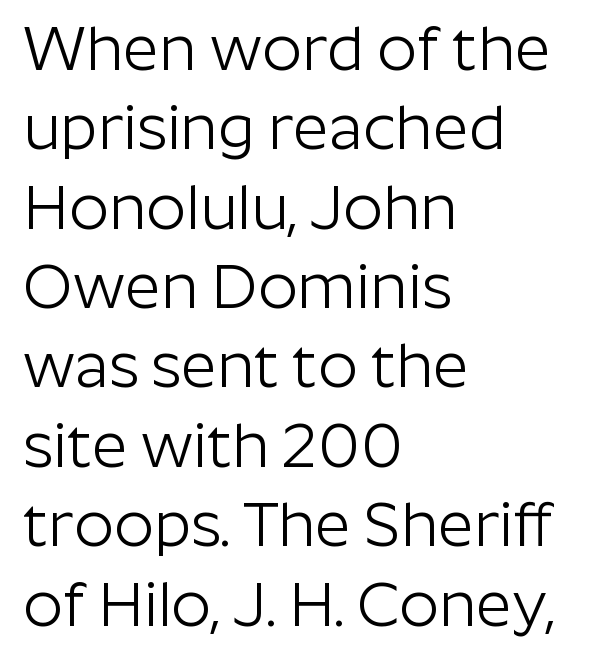
The text was rendered using a sans face with plain stroke endings. Do the characters align in a grid? No, the font is proportional. Honestly, the letter spacing is just normal — you wouldn't notice it. Leftover space on each line is placed entirely after the last word. Vertical spacing — default. Lines of text with bare space underneath.
